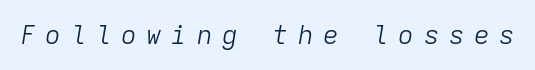
{"italic": "yes", "lean": "right", "slant_degrees": 9, "bold": "no", "underline": "no", "letter_spacing": "wide", "letter_spacing_em": 0.37, "glyph_px": 26}
